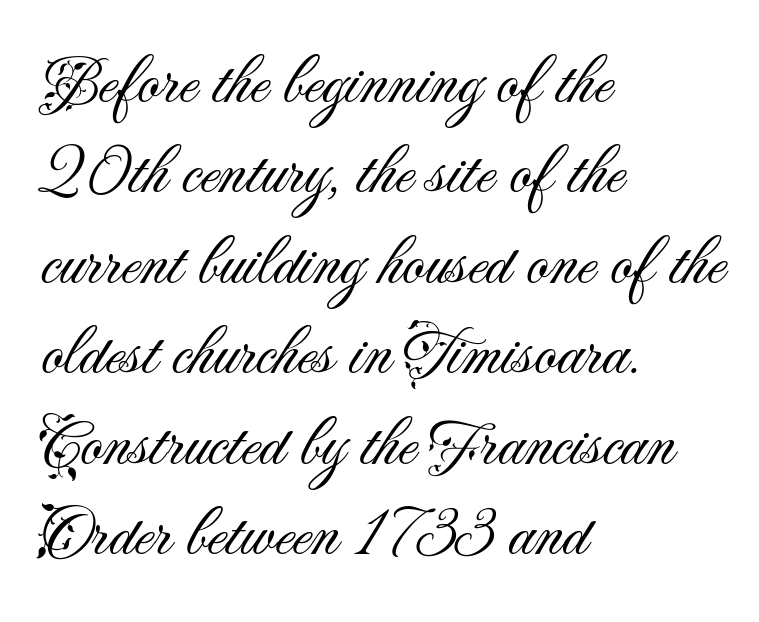
Think of a printed novel: that variable character pitch is what you see here. Normally led — the rows are evenly, conventionally spaced. Underline: absent. Is the letter spacing exaggerated? No — it looks like the ordinary default.
